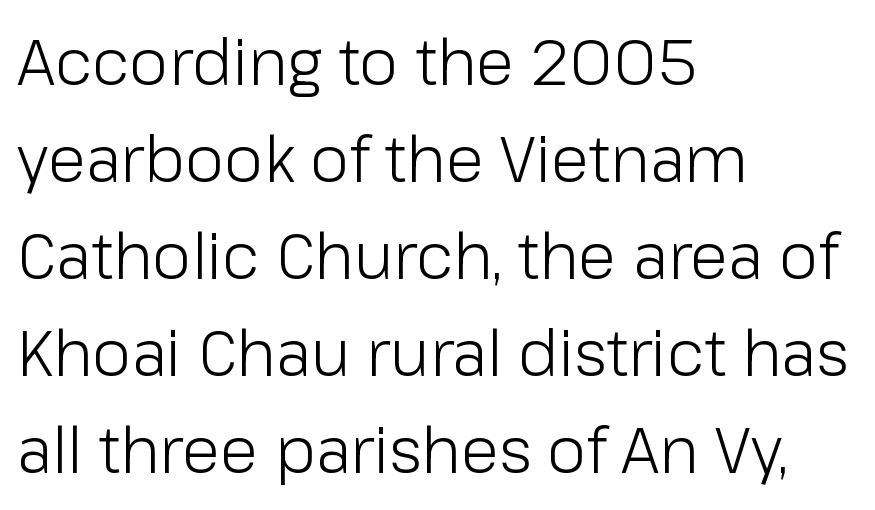
Q: Is the text bold? A: No.
Q: Is the text italic (slanted)? A: No, it is upright.
Q: Is the typeface a serif or a sans-serif typeface? A: Sans-serif.
Q: Is the text underlined? A: No.
Q: How is the paragraph aligned? A: Left-aligned.
Q: Is the spacing between letters normal or unusually wide? A: Normal.
Q: Is the spacing between lines tight, normal or loose? A: Normal.
Q: Width (condensed, normal, or wide)? A: Normal.
Q: Stroke contrast? A: Low.
Q: x-height? A: Medium.
Q: Monospaced? A: No.
